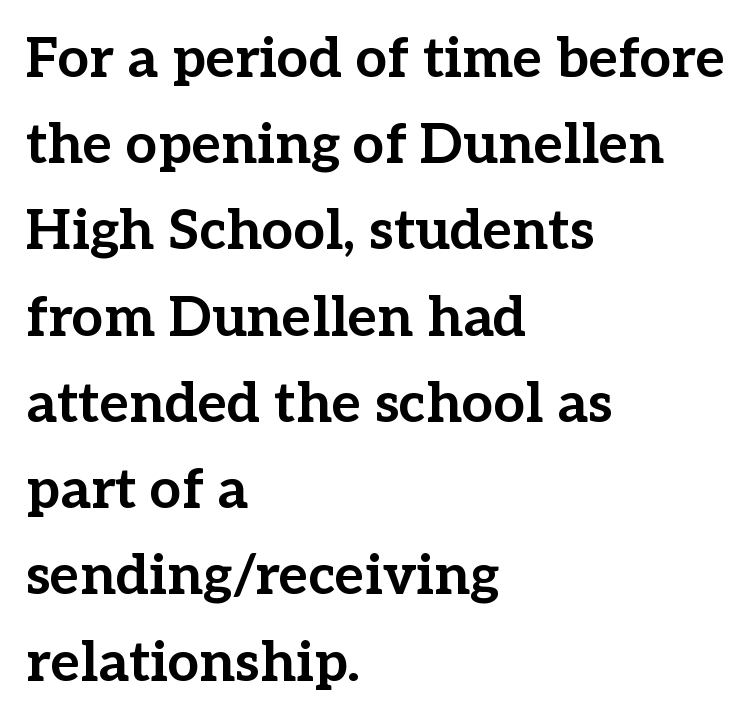
The image shows 56 px bold serif type, upright; set left-aligned, normal line spacing (1.54x), normal letter spacing, not underlined; low stroke contrast and a medium x-height.
